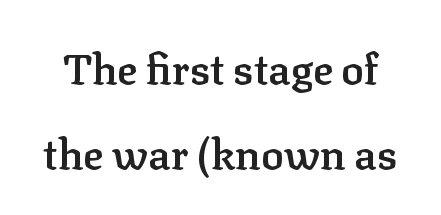
The image shows 42 px semibold serif type, upright; set loose line spacing (2.02x), normal letter spacing, not underlined; low stroke contrast and a medium x-height.
